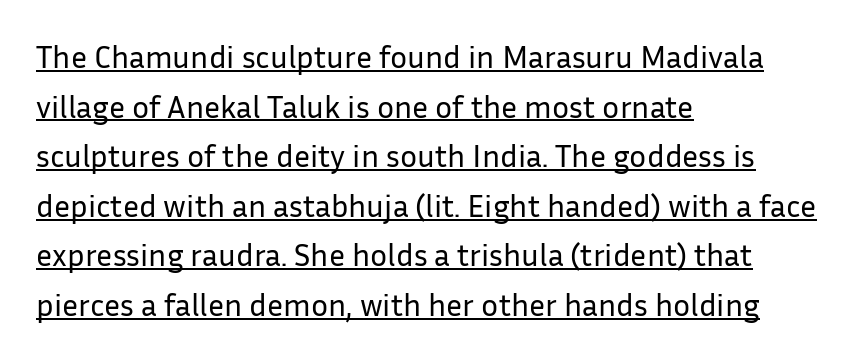
The image shows 32 px regular-weight sans-serif type, upright; set left-aligned, normal line spacing (1.55x), normal letter spacing, underlined; low stroke contrast and a medium x-height.
